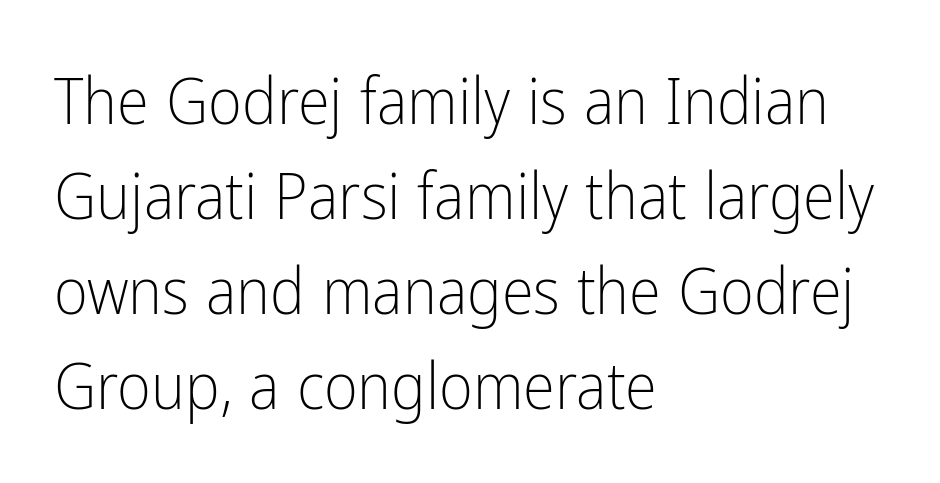
Q: Is the text bold? A: No.
Q: Is the text italic (slanted)? A: No, it is upright.
Q: Is the typeface a serif or a sans-serif typeface? A: Sans-serif.
Q: Is the text underlined? A: No.
Q: How is the paragraph aligned? A: Left-aligned.
Q: Is the spacing between letters normal or unusually wide? A: Normal.
Q: Is the spacing between lines tight, normal or loose? A: Normal.
Q: Width (condensed, normal, or wide)? A: Condensed.
Q: Stroke contrast? A: Low.
Q: x-height? A: Medium.
Q: Monospaced? A: No.
